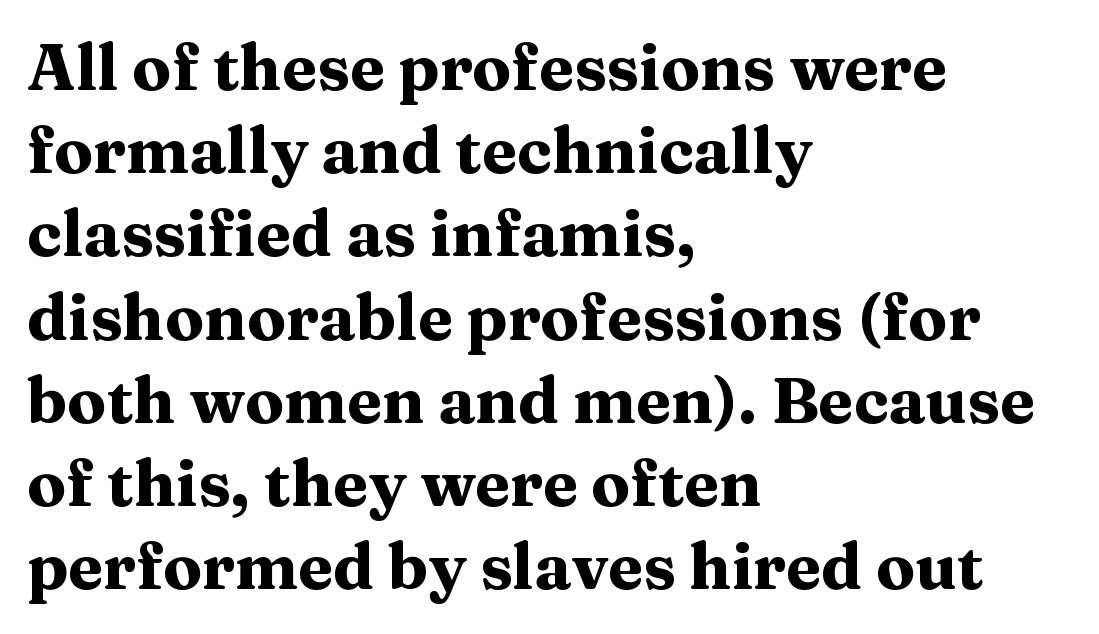
Q: Is the text bold? A: Yes.
Q: Is the text italic (slanted)? A: No, it is upright.
Q: Is the typeface a serif or a sans-serif typeface? A: Serif.
Q: Is the text underlined? A: No.
Q: How is the paragraph aligned? A: Left-aligned.
Q: Is the spacing between letters normal or unusually wide? A: Normal.
Q: Is the spacing between lines tight, normal or loose? A: Normal.
Q: Width (condensed, normal, or wide)? A: Wide.
Q: Stroke contrast? A: Medium.
Q: x-height? A: Medium.
Q: Monospaced? A: No.
